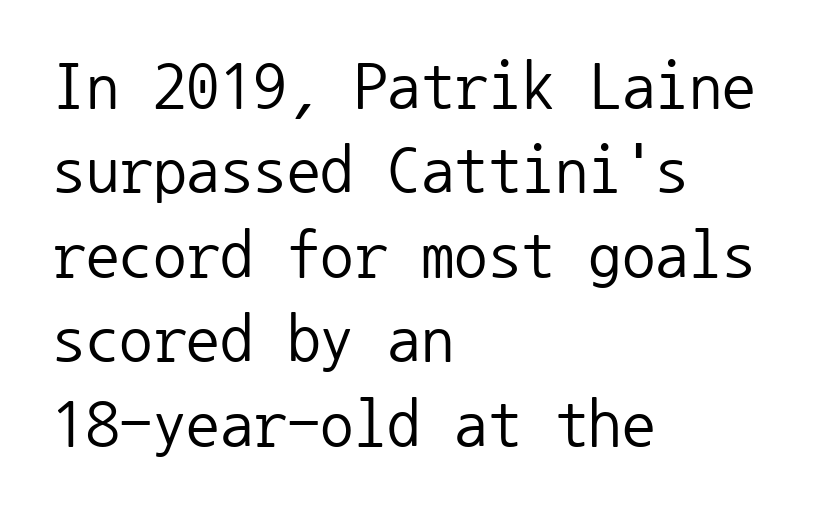
The image shows 67 px regular-weight sans-serif type, upright, monospaced; set left-aligned, normal line spacing (1.26x), normal letter spacing, not underlined; low stroke contrast and a medium x-height.
